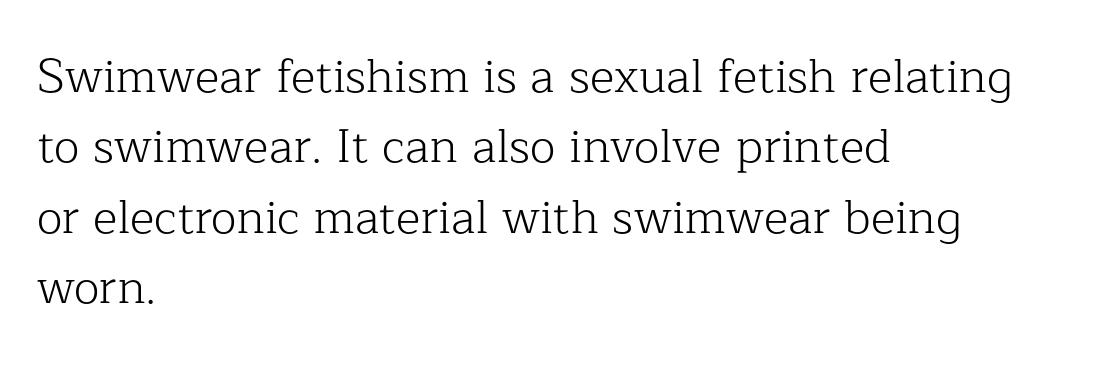
The image shows 47 px light serif type, upright; set left-aligned, normal line spacing (1.5x), normal letter spacing, not underlined; low stroke contrast and a medium x-height.
